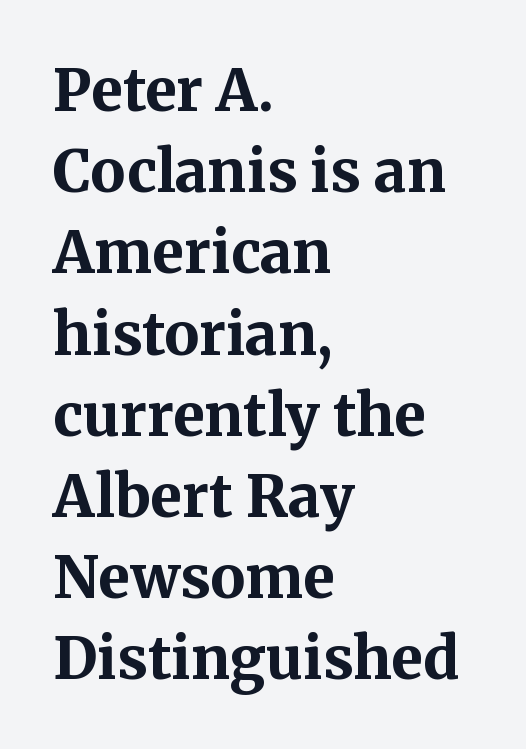
Q: Is the text bold? A: Yes.
Q: Is the text italic (slanted)? A: No, it is upright.
Q: Is the typeface a serif or a sans-serif typeface? A: Serif.
Q: Is the text underlined? A: No.
Q: How is the paragraph aligned? A: Left-aligned.
Q: Is the spacing between letters normal or unusually wide? A: Normal.
Q: Is the spacing between lines tight, normal or loose? A: Normal.
Q: Width (condensed, normal, or wide)? A: Normal.
Q: Stroke contrast? A: Medium.
Q: x-height? A: Medium.
Q: Monospaced? A: No.
